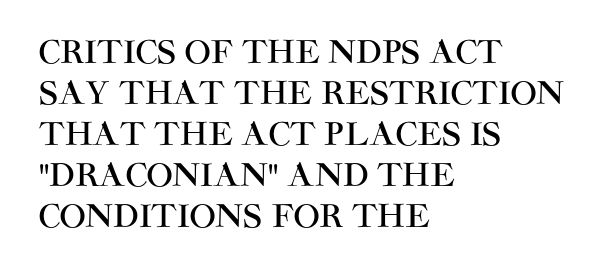
{"serif": "no", "italic": "no", "width": "normal", "stroke_contrast": "high", "x_height": "large", "monospaced": "no", "underline": "no", "align": "left", "line_spacing": "normal", "line_spacing_ratio": 1.32, "letter_spacing": "normal", "letter_spacing_em": 0.0, "glyph_px": 31}
